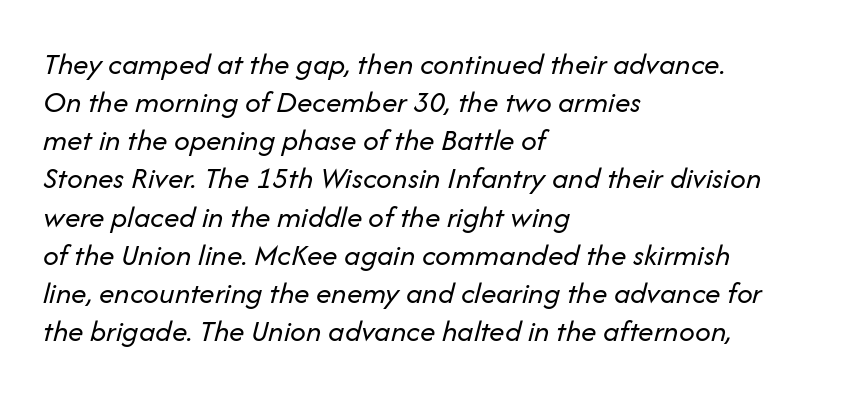
The image shows 31 px regular-weight type, italic (leaning right); set left-aligned, line spacing 1.23x, normal letter spacing, not underlined; low stroke contrast and a medium x-height.
